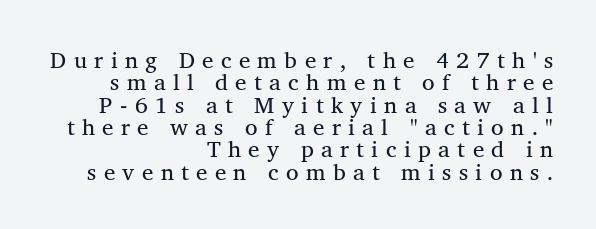
The image shows 23 px text type, upright; set right-aligned, tight line spacing (0.97x), unusually wide letter spacing (+0.32 em), not underlined.
